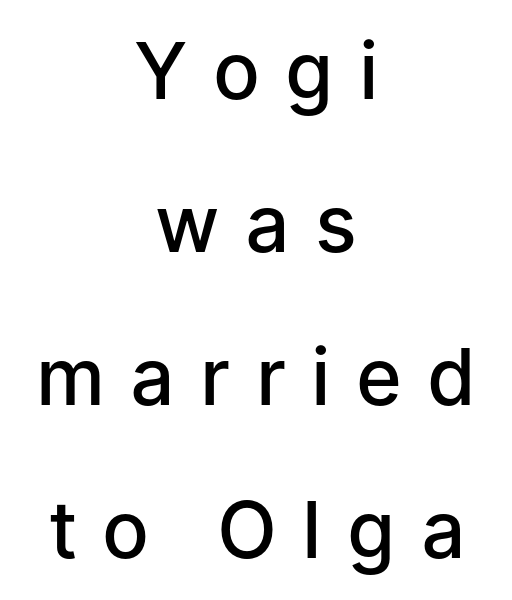
Q: Is the text bold? A: Semi-bold.
Q: Is the text italic (slanted)? A: No, it is upright.
Q: Is the typeface a serif or a sans-serif typeface? A: Sans-serif.
Q: Is the text underlined? A: No.
Q: How is the paragraph aligned? A: Centered.
Q: Is the spacing between letters normal or unusually wide? A: Unusually wide.
Q: Is the spacing between lines tight, normal or loose? A: Loose.
Q: Width (condensed, normal, or wide)? A: Normal.
Q: Stroke contrast? A: Low.
Q: x-height? A: Medium.
Q: Monospaced? A: No.
